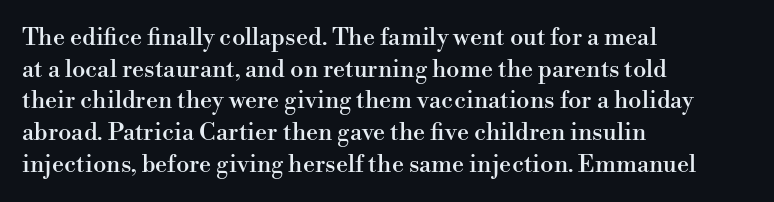
The letterforms sit shoulder to shoulder at normal distance. In terms of leading, this rendering sits right in the middle. The rendering anchors every line to the left-hand side. Style check: upright.
